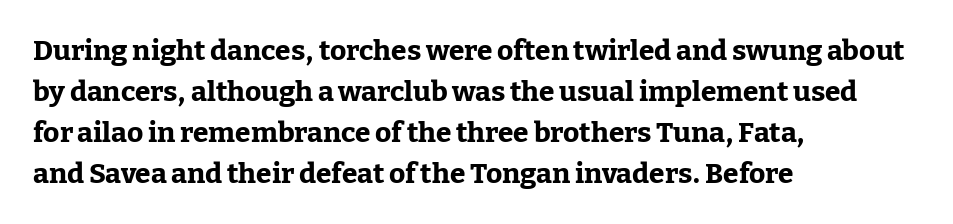
This sample has the flowing, uneven cadence of proportional lettering. Evenly set lines give the paragraph a standard silhouette. Letter spacing: default. The glyphs in this specimen are seriffed. Ordinary non-slanted type is in use. Beneath every word, the page is bare.
